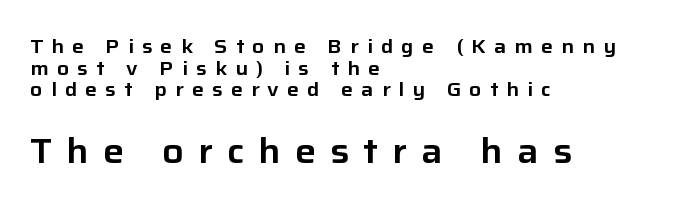
{"serif": "no", "italic": "no", "width": "normal", "stroke_contrast": "low", "x_height": "medium", "monospaced": "no", "underline": "no", "align": "left", "line_spacing": "tight", "line_spacing_ratio": 1.08, "letter_spacing": "wide", "letter_spacing_em": 0.41, "larger_block": "second", "size_ratio": 1.75, "glyph_px": 35}
